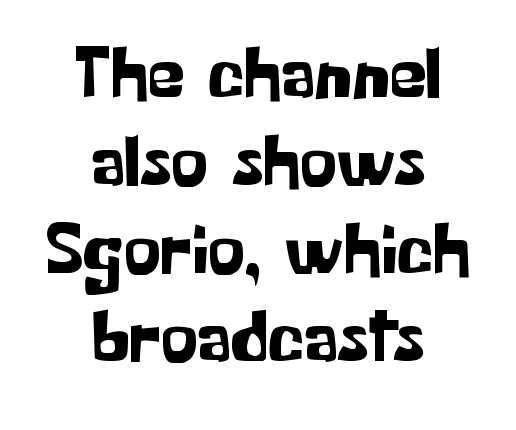
Neither beginnings nor endings align; midpoints do. The face used here is a sans, in the tradition of grotesques and geometrics. The letters sit at their default tracking, neither squeezed nor spread. These lines were composed using upright roman letters. Each letter keeps its own natural width here, so spacing adapts to shape. Any mark beneath the type? The region is blank.
